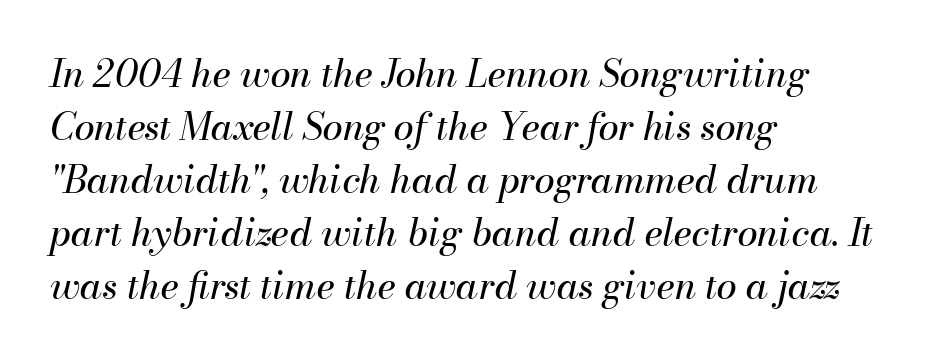
Q: Is the text bold? A: No.
Q: Is the text italic (slanted)? A: Yes, it leans right by about 13 degrees.
Q: Is the text underlined? A: No.
Q: How is the paragraph aligned? A: Left-aligned.
Q: Is the spacing between letters normal or unusually wide? A: Normal.
Q: Is the spacing between lines tight, normal or loose? A: Normal.
Q: Width (condensed, normal, or wide)? A: Normal.
Q: Stroke contrast? A: Medium.
Q: x-height? A: Small.
Q: Monospaced? A: No.
